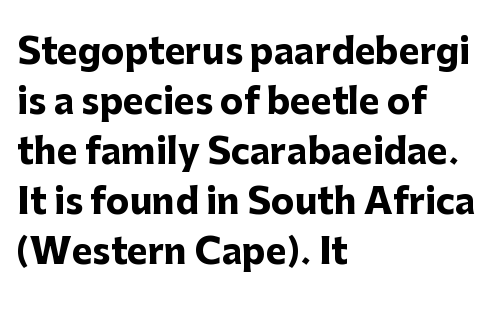
Q: Is the text bold? A: Yes.
Q: Is the text italic (slanted)? A: No, it is upright.
Q: Is the typeface a serif or a sans-serif typeface? A: Sans-serif.
Q: Is the text underlined? A: No.
Q: How is the paragraph aligned? A: Left-aligned.
Q: Is the spacing between letters normal or unusually wide? A: Normal.
Q: Is the spacing between lines tight, normal or loose? A: Normal.
Q: Width (condensed, normal, or wide)? A: Normal.
Q: Stroke contrast? A: Low.
Q: x-height? A: Medium.
Q: Monospaced? A: No.
